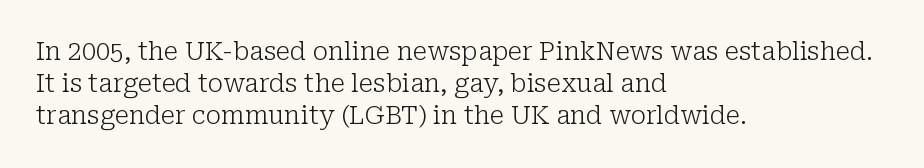
Q: Is the text bold? A: No.
Q: Is the text italic (slanted)? A: No, it is upright.
Q: Is the text underlined? A: No.
Q: How is the paragraph aligned? A: Left-aligned.
Q: Is the spacing between letters normal or unusually wide? A: Normal.
Q: Is the spacing between lines tight, normal or loose? A: Normal.
